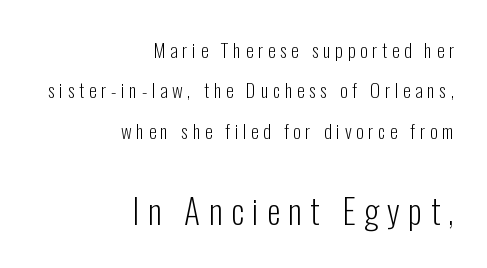
Type size steps up from the first block to the second. This block would shrink considerably if given ordinary leading; it's expanded now. The type family on display is of the sans-serif kind. The face looks like a standard text weight, possibly lighter. Tall strokes in this sample are plumb rather than angled. The rendering inserts visible extra space after every character.
